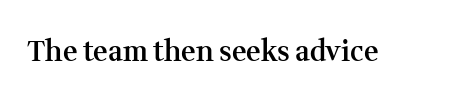
Q: Is the text bold? A: Semi-bold.
Q: Is the text italic (slanted)? A: No, it is upright.
Q: Is the typeface a serif or a sans-serif typeface? A: Serif.
Q: Is the text underlined? A: No.
Q: Is the spacing between letters normal or unusually wide? A: Normal.
Q: Width (condensed, normal, or wide)? A: Normal.
Q: Stroke contrast? A: Medium.
Q: x-height? A: Medium.
Q: Monospaced? A: No.
